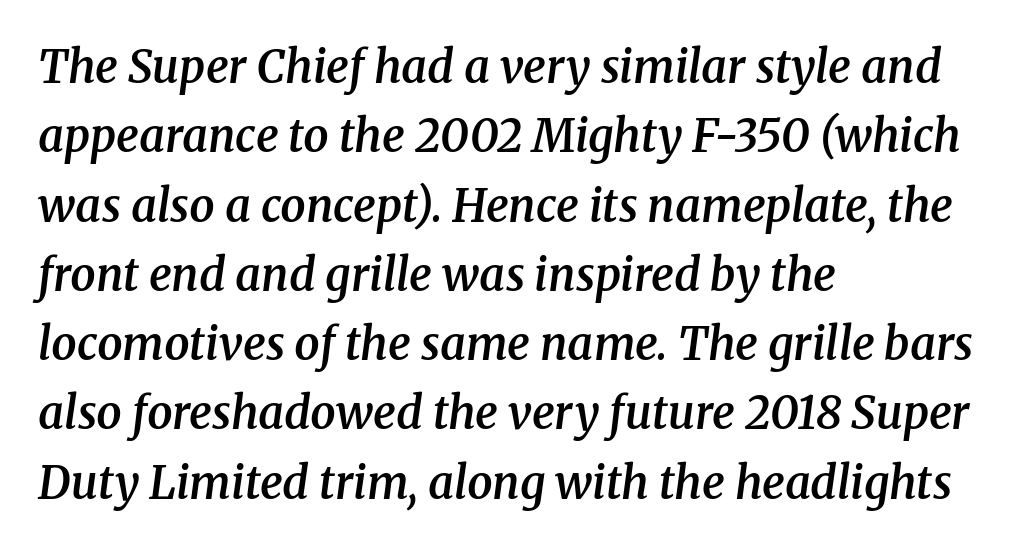
Q: Is the text bold? A: Semi-bold.
Q: Is the text italic (slanted)? A: Yes, it leans right by about 8 degrees.
Q: Is the typeface a serif or a sans-serif typeface? A: Serif.
Q: Is the text underlined? A: No.
Q: How is the paragraph aligned? A: Left-aligned.
Q: Is the spacing between letters normal or unusually wide? A: Normal.
Q: Is the spacing between lines tight, normal or loose? A: Normal.
Q: Width (condensed, normal, or wide)? A: Normal.
Q: Stroke contrast? A: Medium.
Q: x-height? A: Medium.
Q: Monospaced? A: No.
